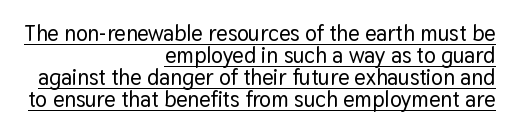
{"italic": "no", "underline": "yes", "align": "right", "line_spacing": "tight", "line_spacing_ratio": 1.0, "letter_spacing": "normal", "letter_spacing_em": 0.0, "glyph_px": 22}
